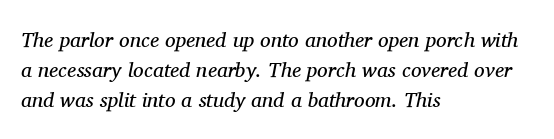
Q: Is the text bold? A: No.
Q: Is the text italic (slanted)? A: Yes, it leans right by about 11 degrees.
Q: Is the text underlined? A: No.
Q: How is the paragraph aligned? A: Left-aligned.
Q: Is the spacing between letters normal or unusually wide? A: Normal.
Q: Is the spacing between lines tight, normal or loose? A: Normal.
